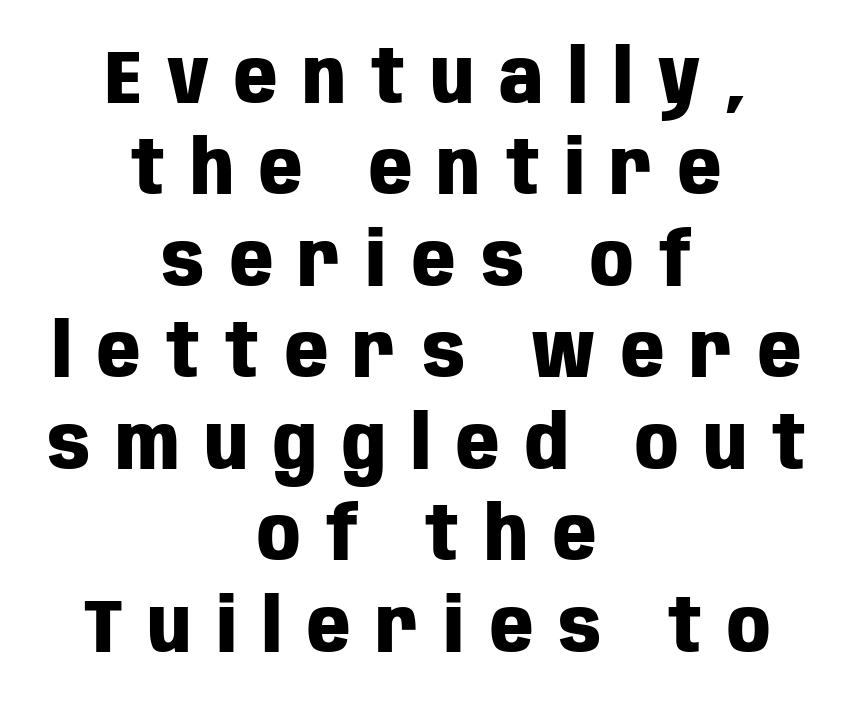
The image shows 75 px heavy, condensed sans-serif type, upright; set centered, line spacing 1.22x, unusually wide letter spacing (+0.34 em), not underlined; low stroke contrast and a large x-height.
